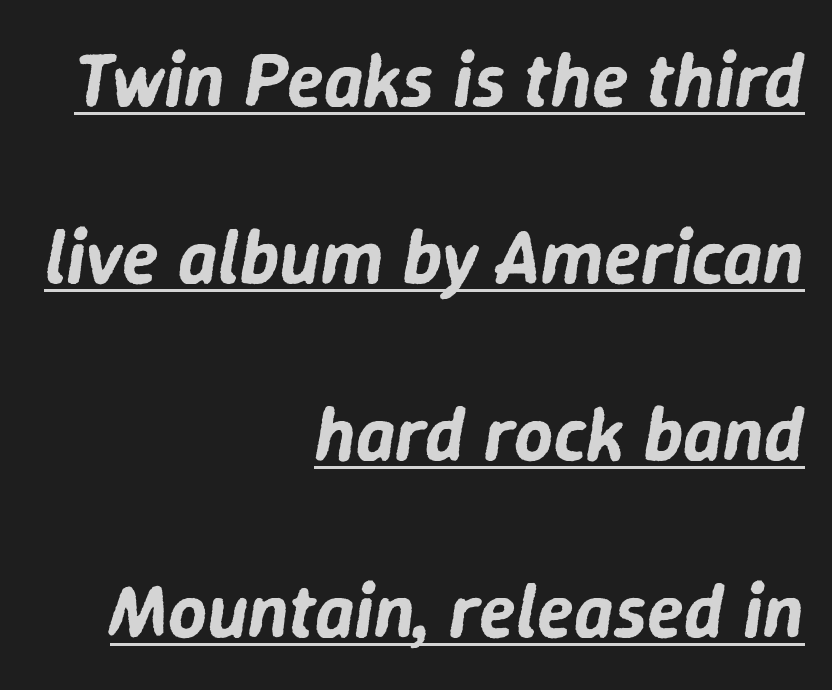
{"italic": "yes", "lean": "right", "slant_degrees": 9, "width": "normal", "stroke_contrast": "low", "x_height": "medium", "monospaced": "no", "underline": "yes", "align": "right", "line_spacing": "loose", "line_spacing_ratio": 2.33, "letter_spacing": "normal", "letter_spacing_em": 0.0, "glyph_px": 76}
